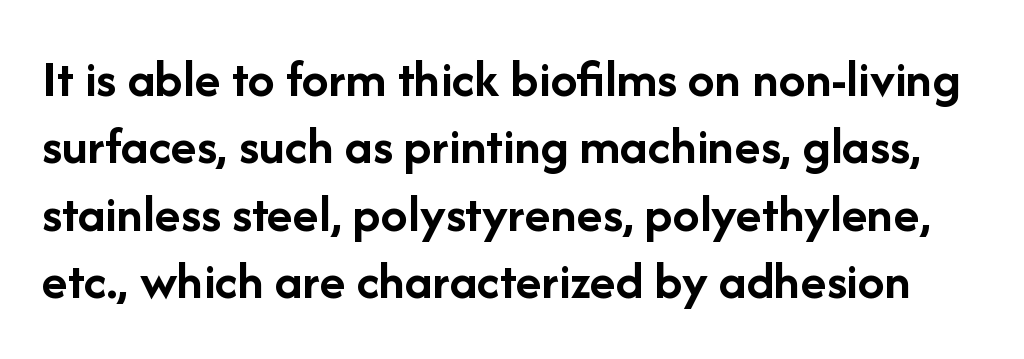
Q: Is the text bold? A: Yes.
Q: Is the text italic (slanted)? A: No, it is upright.
Q: Is the typeface a serif or a sans-serif typeface? A: Sans-serif.
Q: Is the text underlined? A: No.
Q: Is the spacing between letters normal or unusually wide? A: Normal.
Q: Is the spacing between lines tight, normal or loose? A: Normal.
Q: Width (condensed, normal, or wide)? A: Normal.
Q: Stroke contrast? A: Low.
Q: x-height? A: Medium.
Q: Monospaced? A: No.
